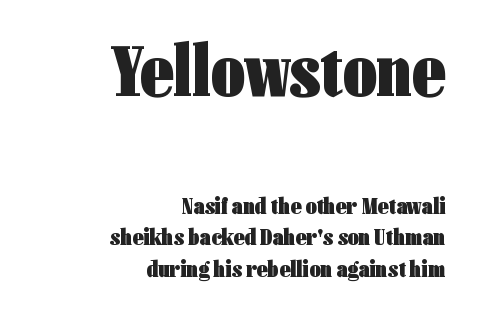
{"serif": "no", "italic": "no", "bold": "yes", "weight": "heavy", "width": "condensed", "stroke_contrast": "low", "x_height": "medium", "monospaced": "no", "underline": "no", "align": "right", "line_spacing": "normal", "line_spacing_ratio": 1.32, "letter_spacing": "normal", "letter_spacing_em": 0.0, "larger_block": "first", "size_ratio": 3.04, "glyph_px": 73}
